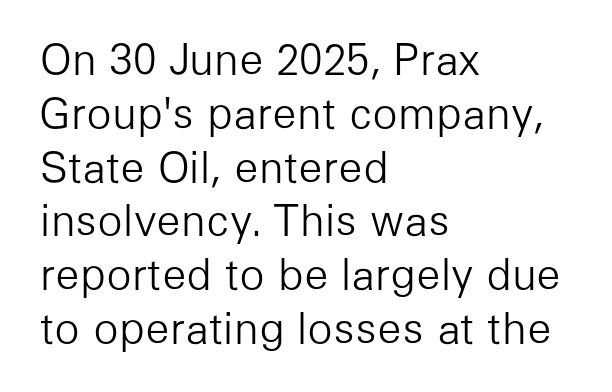
The image shows 42 px light sans-serif type, upright; set left-aligned, normal line spacing (1.28x), normal letter spacing, not underlined; low stroke contrast and a medium x-height.
